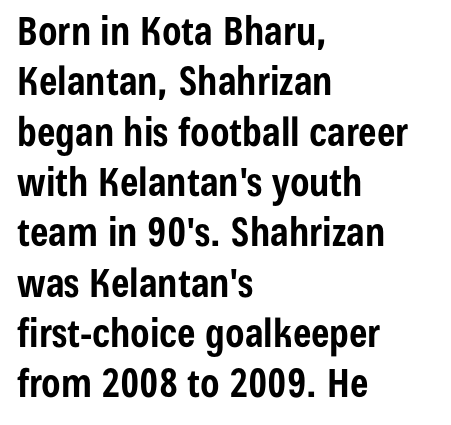
The image shows 39 px bold, condensed sans-serif type, upright; set left-aligned, normal line spacing (1.29x), normal letter spacing, not underlined; low stroke contrast and a medium x-height.
